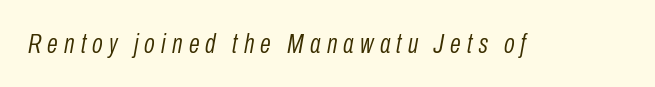
Letters rest on an invisible, unmarked baseline. The text carries the slant typical of an italic or oblique font. The letters advance in unequal steps, a hallmark of proportional type. Unbolded letterforms with no extra heft. Display-style spreading of the glyphs; the letterfit is very open.
